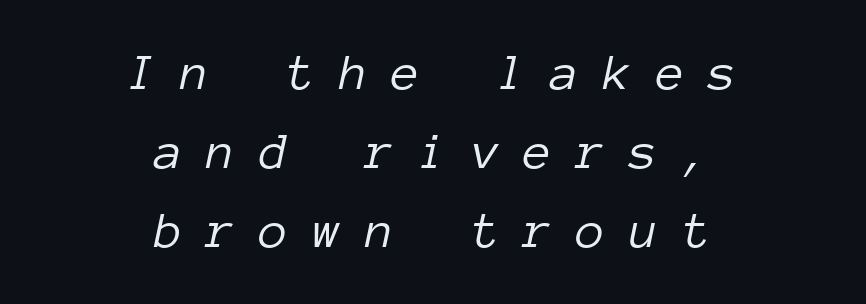
Q: Is the text bold? A: No.
Q: Is the text italic (slanted)? A: Yes, it leans right by about 12 degrees.
Q: Is the text underlined? A: No.
Q: How is the paragraph aligned? A: Centered.
Q: Is the spacing between letters normal or unusually wide? A: Unusually wide.
Q: Is the spacing between lines tight, normal or loose? A: Normal.
Q: Width (condensed, normal, or wide)? A: Normal.
Q: Stroke contrast? A: Low.
Q: x-height? A: Medium.
Q: Monospaced? A: Yes.
